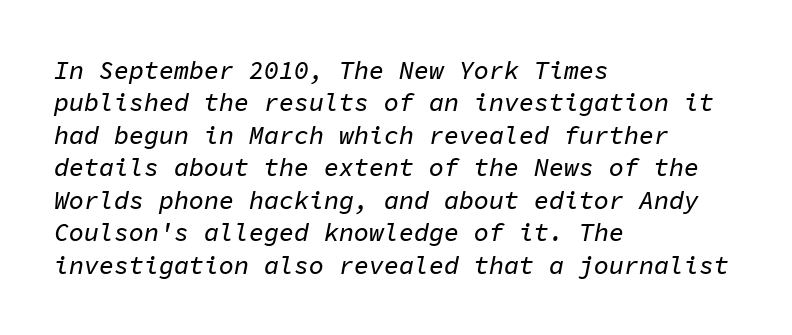
Q: Is the text italic (slanted)? A: Yes, it leans right by about 11 degrees.
Q: Is the text underlined? A: No.
Q: How is the paragraph aligned? A: Left-aligned.
Q: Is the spacing between letters normal or unusually wide? A: Normal.
Q: Is the spacing between lines tight, normal or loose? A: Normal.
